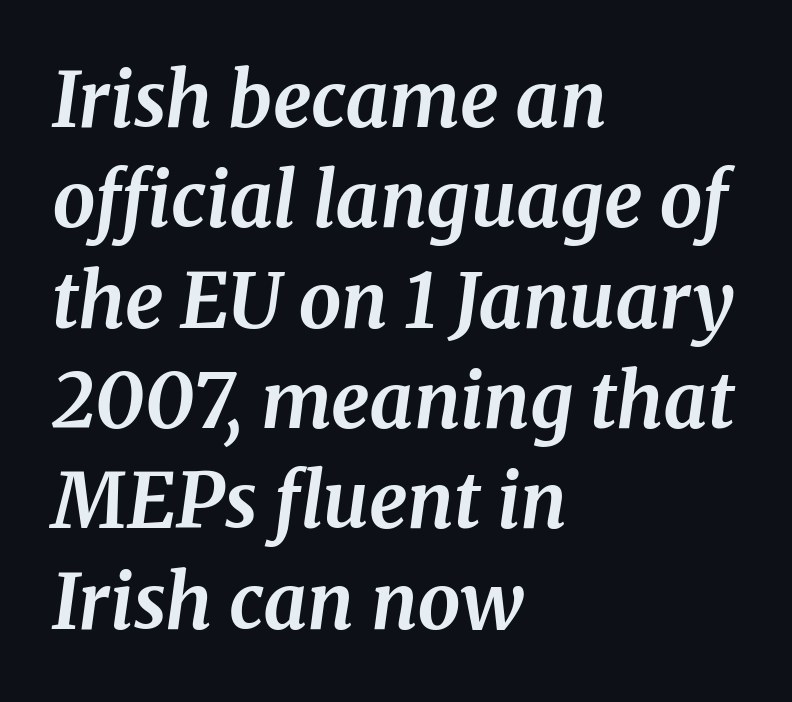
Q: Is the text bold? A: Yes.
Q: Is the text italic (slanted)? A: Yes, it leans right by about 8 degrees.
Q: Is the typeface a serif or a sans-serif typeface? A: Serif.
Q: Is the text underlined? A: No.
Q: How is the paragraph aligned? A: Left-aligned.
Q: Is the spacing between letters normal or unusually wide? A: Normal.
Q: Is the spacing between lines tight, normal or loose? A: Normal.
Q: Width (condensed, normal, or wide)? A: Normal.
Q: Stroke contrast? A: Medium.
Q: x-height? A: Medium.
Q: Monospaced? A: No.
